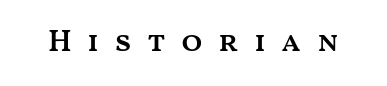
Q: Is the text bold? A: Semi-bold.
Q: Is the text italic (slanted)? A: No, it is upright.
Q: Is the text underlined? A: No.
Q: Is the spacing between letters normal or unusually wide? A: Unusually wide.
Q: Width (condensed, normal, or wide)? A: Wide.
Q: Stroke contrast? A: Medium.
Q: x-height? A: Medium.
Q: Monospaced? A: No.
